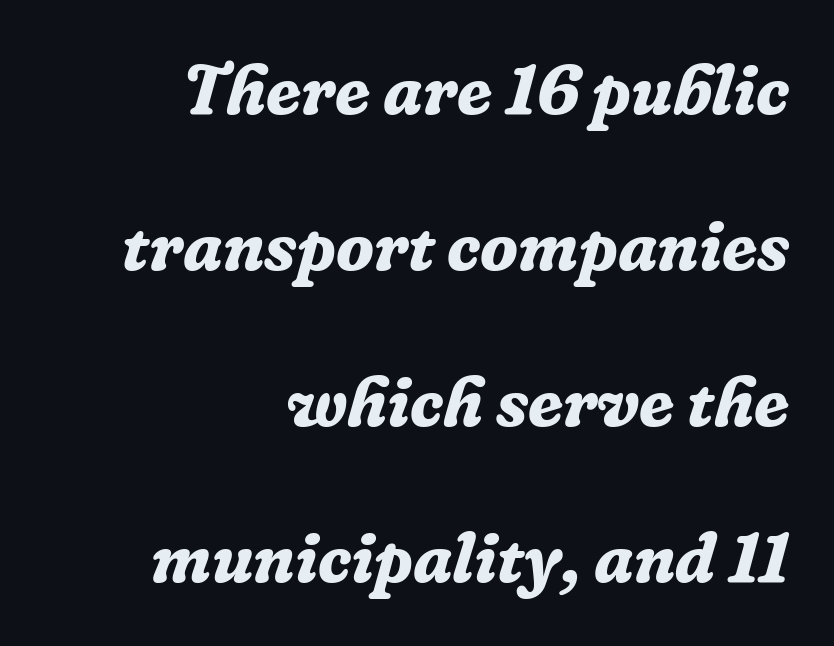
Q: Is the text bold? A: Yes.
Q: Is the text italic (slanted)? A: Yes, it leans right by about 16 degrees.
Q: Is the typeface a serif or a sans-serif typeface? A: Serif.
Q: Is the text underlined? A: No.
Q: How is the paragraph aligned? A: Right-aligned.
Q: Is the spacing between letters normal or unusually wide? A: Normal.
Q: Is the spacing between lines tight, normal or loose? A: Loose.
Q: Width (condensed, normal, or wide)? A: Normal.
Q: Stroke contrast? A: Low.
Q: x-height? A: Medium.
Q: Monospaced? A: No.
